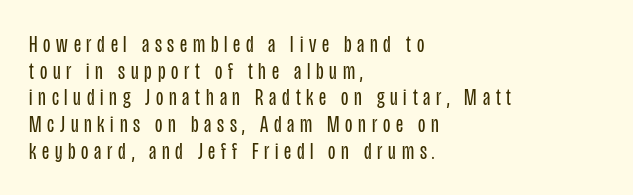
The image shows 24 px text type, upright; set left-aligned, tight line spacing (1.11x), unusually wide letter spacing (+0.24 em), not underlined.
